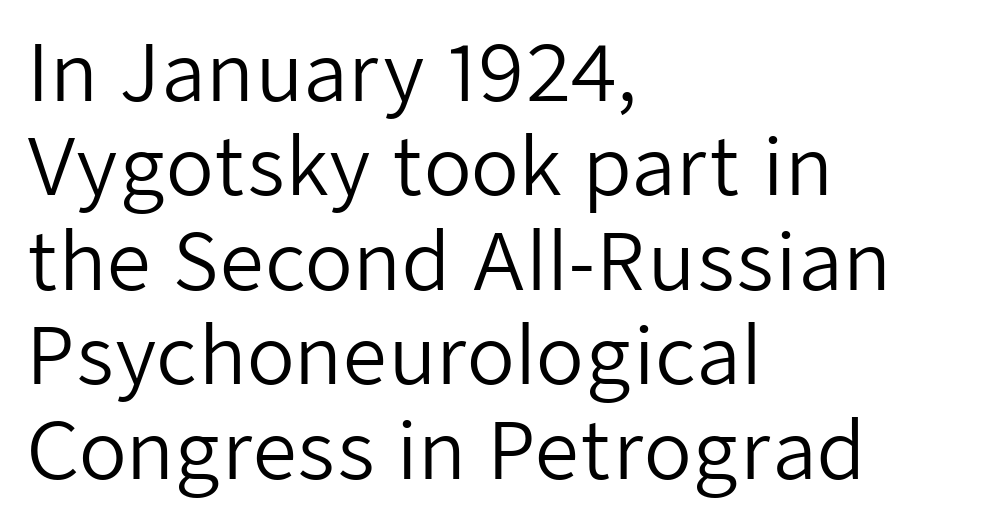
Q: Is the text bold? A: No.
Q: Is the text italic (slanted)? A: No, it is upright.
Q: Is the typeface a serif or a sans-serif typeface? A: Sans-serif.
Q: Is the text underlined? A: No.
Q: How is the paragraph aligned? A: Left-aligned.
Q: Is the spacing between letters normal or unusually wide? A: Normal.
Q: Width (condensed, normal, or wide)? A: Normal.
Q: Stroke contrast? A: Low.
Q: x-height? A: Medium.
Q: Monospaced? A: No.
